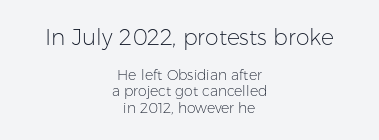
The image shows 22 px text type, upright; set centered, line spacing 1.16x, normal letter spacing, not underlined; the first (top) block is 1.57x larger.
